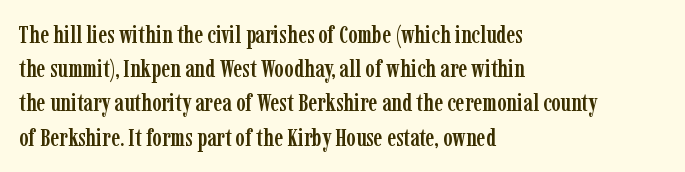
The lettering holds an erect, upright posture throughout. Nobody drew a line under any word here. This rendering uses left alignment, leaving the right contour irregular. Each new line begins a customary step beneath the previous one. Students, note that the glyphs here touch the page at normal intervals.
